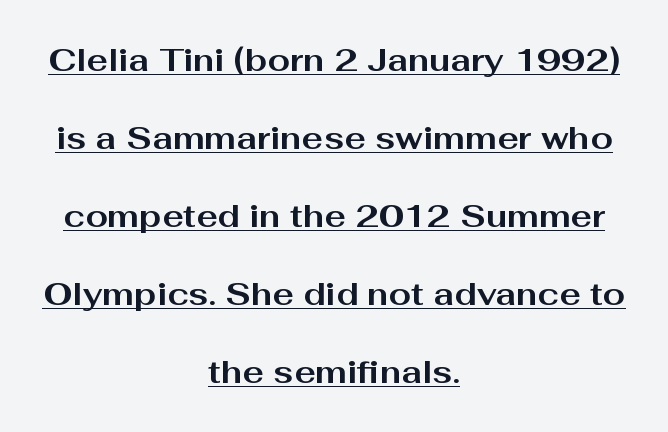
The image shows 32 px bold, wide sans-serif type, upright; set centered, loose line spacing (2.44x), normal letter spacing, underlined; medium stroke contrast and a medium x-height.
